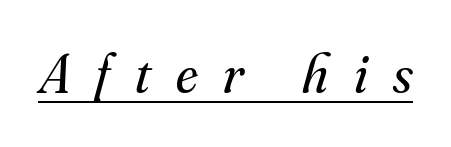
A typesetter would call this proportional, since set widths differ per character. The passage shown is not bold in any degree. Looks like someone drew a line under every word here. Classification — serif.
